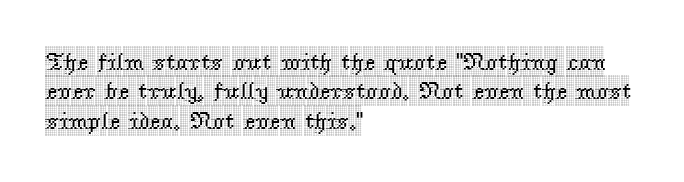
The lettering stays uniformly vertical, giving the passage a roman look. The letterforms sit shoulder to shoulder at normal distance. The setting favours the left margin, as ordinary paragraphs usually do. Decoration check: the copy has no underline.
